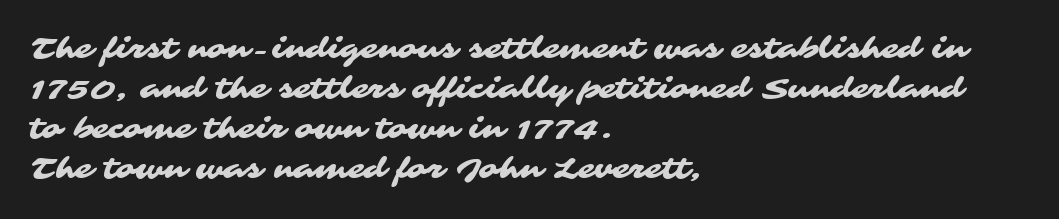
Q: Is the typeface a serif or a sans-serif typeface? A: Sans-serif.
Q: Is the text underlined? A: No.
Q: How is the paragraph aligned? A: Left-aligned.
Q: Is the spacing between letters normal or unusually wide? A: Normal.
Q: Is the spacing between lines tight, normal or loose? A: Normal.
Q: Width (condensed, normal, or wide)? A: Wide.
Q: Stroke contrast? A: Medium.
Q: x-height? A: Medium.
Q: Monospaced? A: No.
